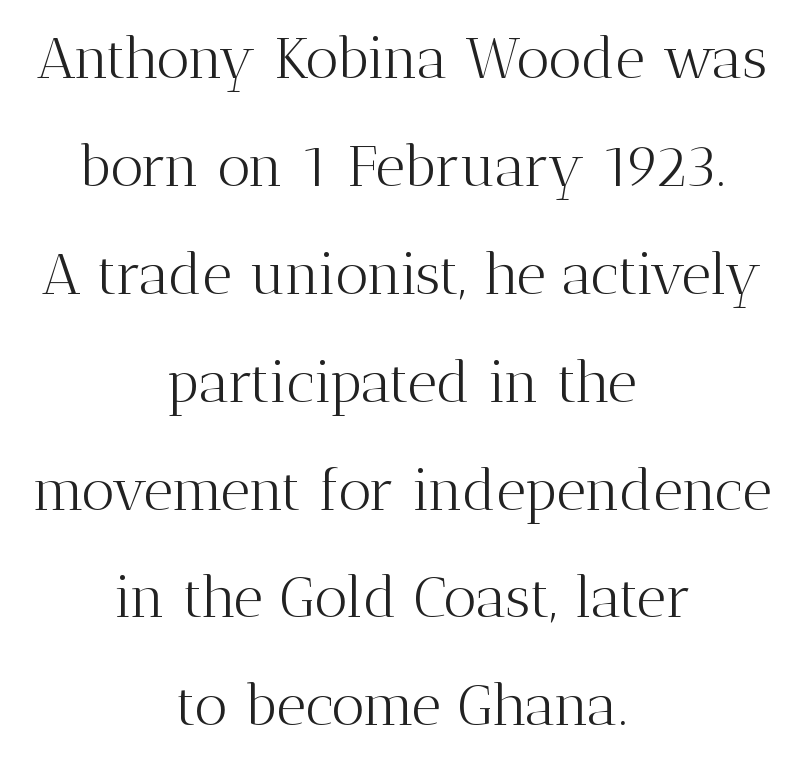
In terms of letterform style, serifs are clearly present. Think standard paragraph weight, or any step lighter than that. Compared with typical body copy, the letter spacing here is the same. Varying glyph widths throughout — classic text-font behaviour. The baseline area is clear.
